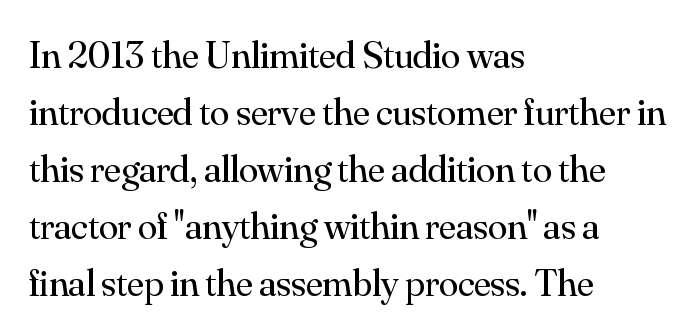
Words appear dense and cohesive because spacing is normal. Quick note: underline off. A light-to-regular cut is what we see here. Notice how the passage keeps a crisp vertical edge on the left only. Regular leading. The face used here is proportionally spaced, like ordinary book or web type.
